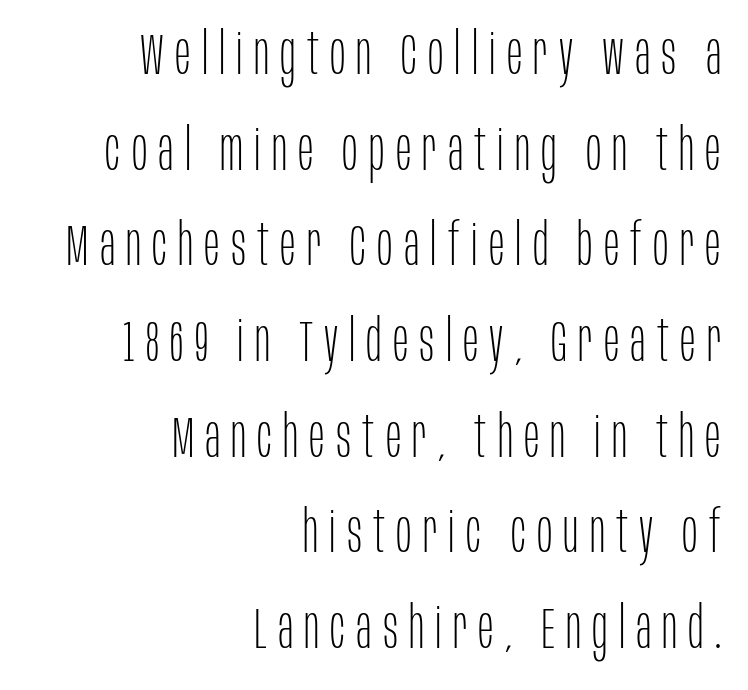
{"serif": "no", "italic": "no", "bold": "no", "weight": "thin", "width": "condensed", "stroke_contrast": "low", "x_height": "large", "monospaced": "no", "underline": "no", "align": "right", "line_spacing": "normal", "line_spacing_ratio": 1.65, "glyph_px": 58}
